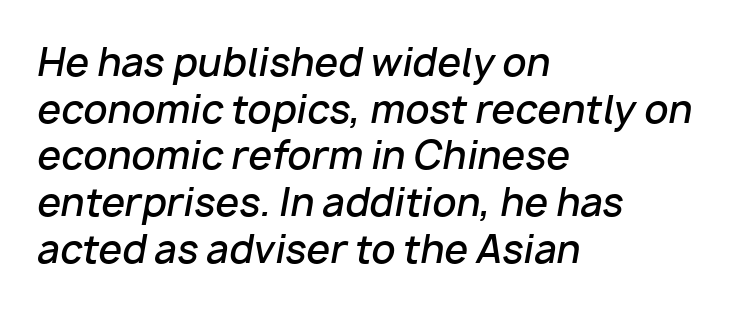
{"italic": "yes", "lean": "right", "slant_degrees": 10, "bold": "semi", "weight": "semibold", "width": "normal", "stroke_contrast": "low", "x_height": "medium", "monospaced": "no", "underline": "no", "align": "left", "line_spacing_ratio": 1.23, "letter_spacing": "normal", "letter_spacing_em": 0.0, "glyph_px": 38}
